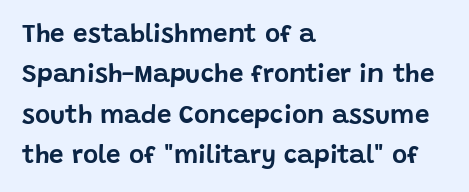
The image shows 26 px text type, upright; set left-aligned, normal line spacing (1.55x), normal letter spacing, not underlined.
